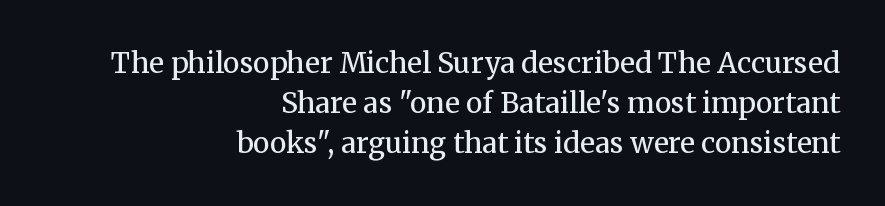
Weight: regular or lighter. A typesetter would call this zero additional tracking. A typesetter would mark this as roman, not italic. Check the space under the baseline: it is left empty.
